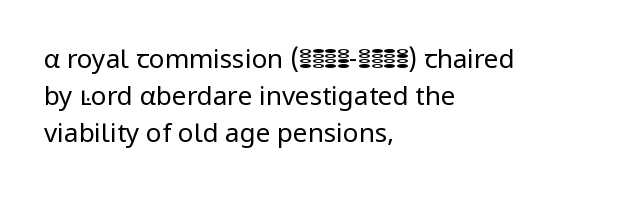
Q: Is the text bold? A: No.
Q: Is the text italic (slanted)? A: No, it is upright.
Q: Is the text underlined? A: No.
Q: How is the paragraph aligned? A: Left-aligned.
Q: Is the spacing between letters normal or unusually wide? A: Normal.
Q: Is the spacing between lines tight, normal or loose? A: Normal.
